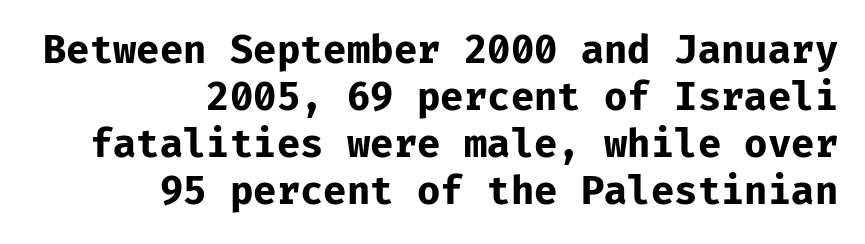
{"serif": "no", "italic": "no", "bold": "yes", "weight": "bold", "width": "normal", "stroke_contrast": "low", "x_height": "medium", "underline": "no", "align": "right", "line_spacing_ratio": 1.24, "letter_spacing": "normal", "letter_spacing_em": 0.0, "glyph_px": 38}
